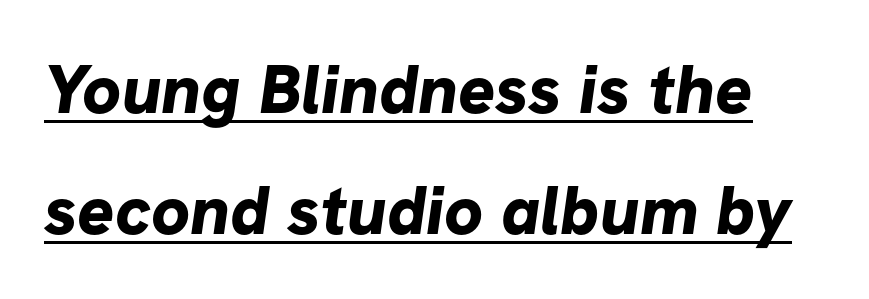
The image shows 69 px bold sans-serif type; set line spacing 1.75x, normal letter spacing, underlined; low stroke contrast and a medium x-height.
